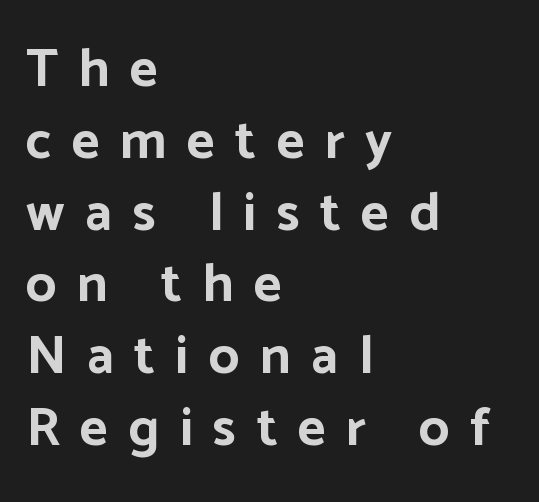
{"serif": "no", "italic": "no", "bold": "yes", "weight": "bold", "width": "normal", "stroke_contrast": "low", "x_height": "medium", "monospaced": "no", "underline": "no", "align": "left", "line_spacing": "normal", "line_spacing_ratio": 1.33, "letter_spacing": "wide", "letter_spacing_em": 0.38, "glyph_px": 54}
